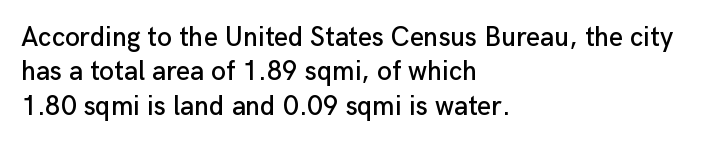
{"italic": "no", "underline": "no", "align": "left", "line_spacing": "normal", "line_spacing_ratio": 1.27, "letter_spacing": "normal", "letter_spacing_em": 0.0, "glyph_px": 27}
